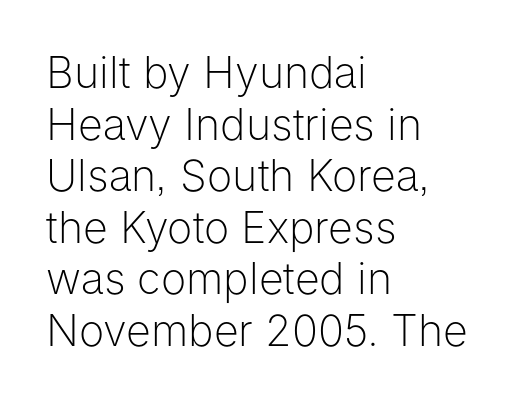
Note the varied advance widths — an 'i' is clearly narrower than an 'm'. The characters display no serif detailing; their extremities are plain. The paragraph shown leans on its left margin. Quick note: underline off. The font sits on the lighter half of the weight spectrum, regular included. This rendering leaves character spacing at its baseline value.
